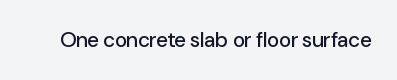
Every character sits straight up, as roman type does. The string is rendered with underlining switched off. Students, note that the glyphs here touch the page at normal intervals.
